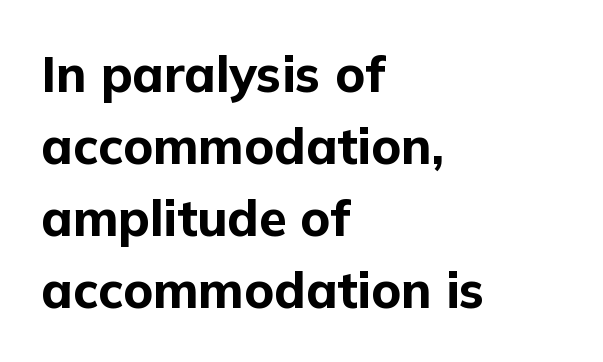
Note the varied advance widths — an 'i' is clearly narrower than an 'm'. Note: no serifs on the glyphs. These lines carry a lot of weight — the face is fully bold. Baseline-to-baseline distance is the conventional proportion of letter height. In terms of letterspacing, this is plain default setting. A typesetter would mark this as roman, not italic.
